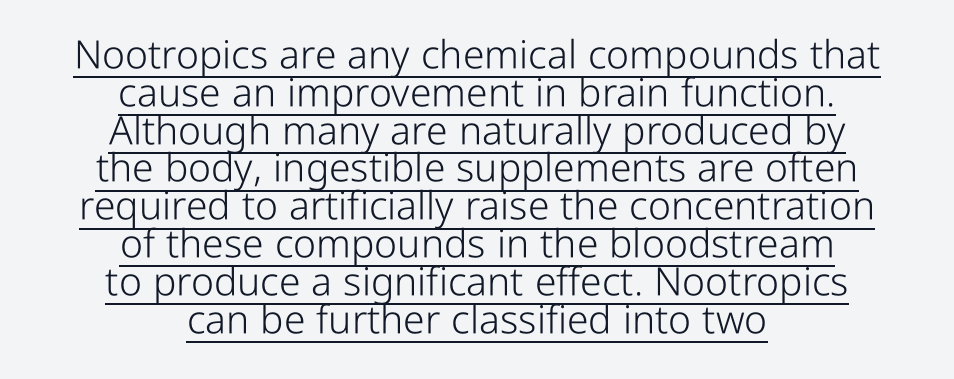
The image shows 39 px light, condensed sans-serif type, upright; set centered, tight line spacing (0.97x), normal letter spacing, underlined; low stroke contrast and a medium x-height.
